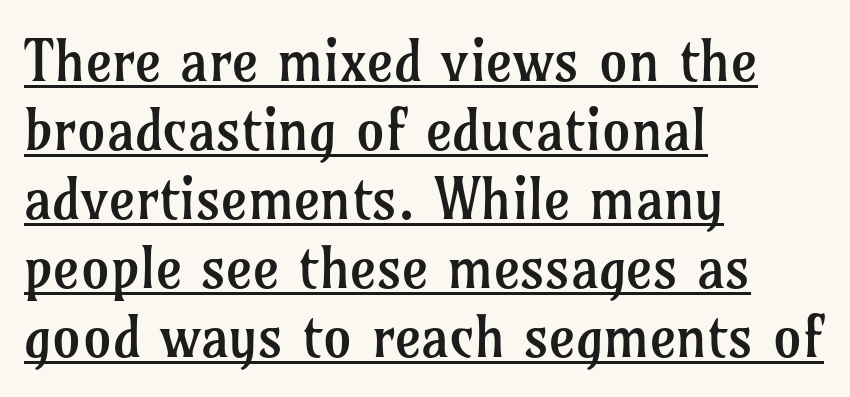
Q: Is the text bold? A: No.
Q: Is the text italic (slanted)? A: No, it is upright.
Q: Is the typeface a serif or a sans-serif typeface? A: Serif.
Q: Is the text underlined? A: Yes.
Q: How is the paragraph aligned? A: Left-aligned.
Q: Is the spacing between letters normal or unusually wide? A: Normal.
Q: Width (condensed, normal, or wide)? A: Normal.
Q: Stroke contrast? A: Low.
Q: x-height? A: Medium.
Q: Monospaced? A: No.
